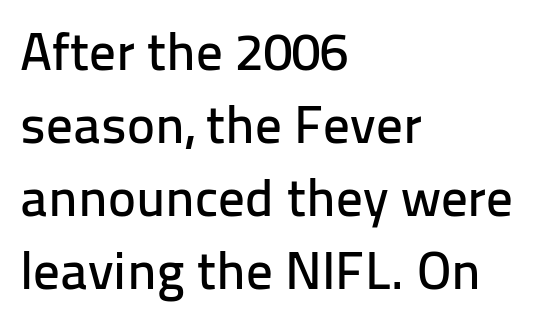
Q: Is the text italic (slanted)? A: No, it is upright.
Q: Is the typeface a serif or a sans-serif typeface? A: Sans-serif.
Q: Is the text underlined? A: No.
Q: How is the paragraph aligned? A: Left-aligned.
Q: Is the spacing between letters normal or unusually wide? A: Normal.
Q: Is the spacing between lines tight, normal or loose? A: Normal.
Q: Width (condensed, normal, or wide)? A: Normal.
Q: Stroke contrast? A: Low.
Q: x-height? A: Medium.
Q: Monospaced? A: No.
